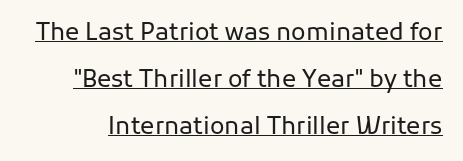
Q: Is the text bold? A: No.
Q: Is the text italic (slanted)? A: No, it is upright.
Q: Is the text underlined? A: Yes.
Q: Is the spacing between letters normal or unusually wide? A: Normal.
Q: Is the spacing between lines tight, normal or loose? A: Loose.
